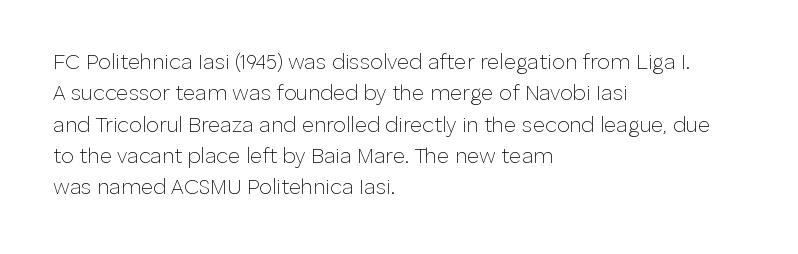
Q: Is the text bold? A: No.
Q: Is the text italic (slanted)? A: No, it is upright.
Q: Is the text underlined? A: No.
Q: How is the paragraph aligned? A: Left-aligned.
Q: Is the spacing between letters normal or unusually wide? A: Normal.
Q: Is the spacing between lines tight, normal or loose? A: Normal.
